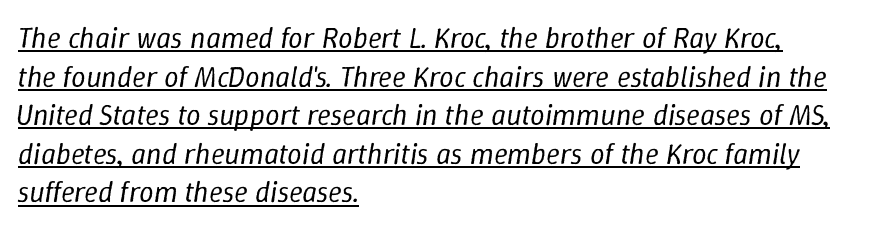
The image shows 29 px regular-weight type, italic (leaning right); set left-aligned, normal line spacing (1.33x), normal letter spacing, underlined; low stroke contrast and a medium x-height.
